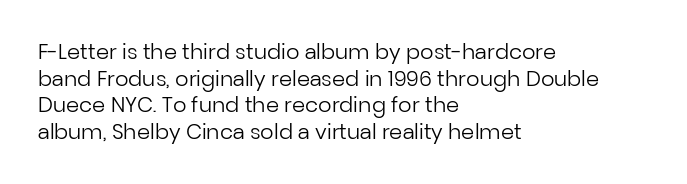
{"italic": "no", "bold": "no", "underline": "no", "align": "left", "line_spacing": "normal", "line_spacing_ratio": 1.27, "letter_spacing": "normal", "letter_spacing_em": 0.0, "glyph_px": 21}
